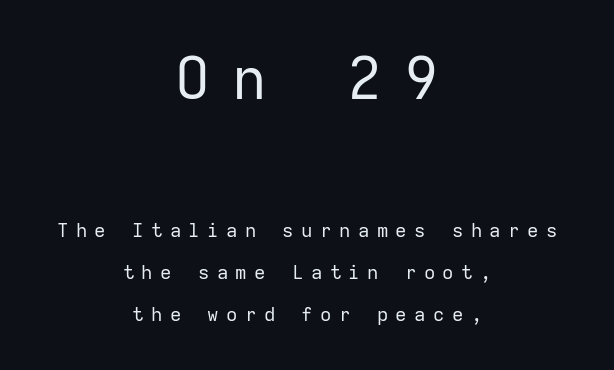
{"serif": "no", "italic": "no", "bold": "no", "weight": "regular", "width": "normal", "stroke_contrast": "low", "x_height": "medium", "monospaced": "yes", "underline": "no", "align": "center", "line_spacing": "loose", "line_spacing_ratio": 2.23, "letter_spacing": "wide", "letter_spacing_em": 0.39, "larger_block": "first", "size_ratio": 3.05, "glyph_px": 58}
